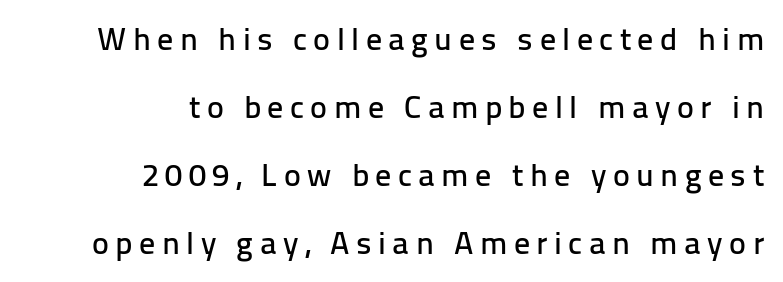
Character widths vary here, with narrow letters taking less room than wide ones. The type family on display is of the sans-serif kind. Horizontally, the lines are justified to the trailing edge only. No italicization has been applied; the sample stays upright. The space directly below the letters is spotless.
